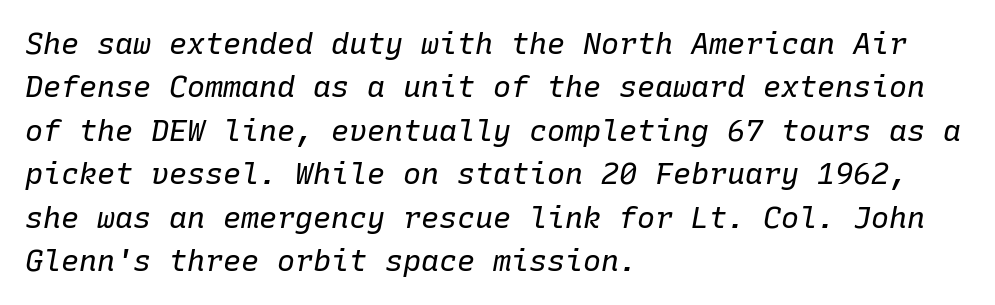
A typesetter would call this zero additional tracking. Line beginnings align vertically; line endings do not. The face used here is monospaced, like something from a code editor. A bare baseline throughout the passage.
